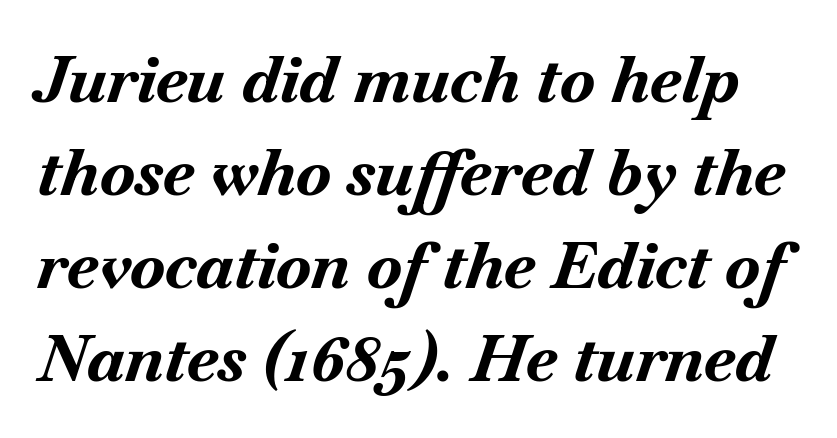
Q: Is the text bold? A: Yes.
Q: Is the text italic (slanted)? A: Yes, it leans right by about 18 degrees.
Q: Is the text underlined? A: No.
Q: Is the spacing between letters normal or unusually wide? A: Normal.
Q: Is the spacing between lines tight, normal or loose? A: Normal.
Q: Width (condensed, normal, or wide)? A: Normal.
Q: Stroke contrast? A: Medium.
Q: x-height? A: Small.
Q: Monospaced? A: No.
